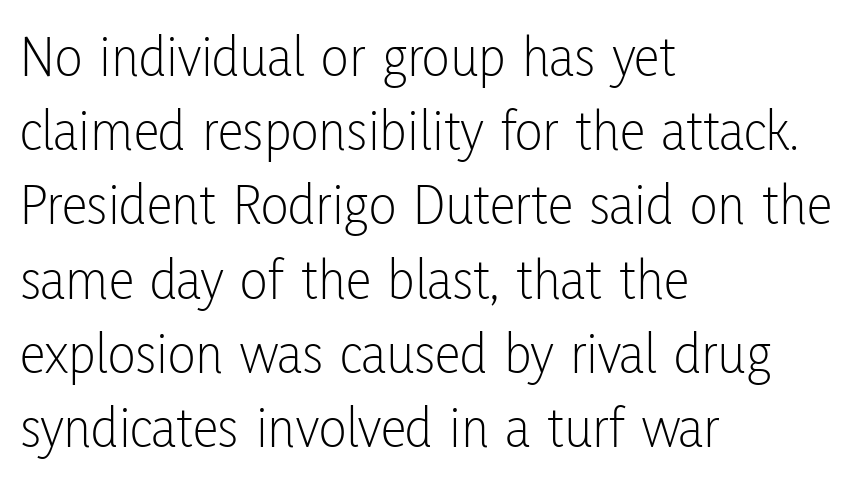
Q: Is the text bold? A: No.
Q: Is the text italic (slanted)? A: No, it is upright.
Q: Is the typeface a serif or a sans-serif typeface? A: Sans-serif.
Q: Is the text underlined? A: No.
Q: How is the paragraph aligned? A: Left-aligned.
Q: Is the spacing between letters normal or unusually wide? A: Normal.
Q: Is the spacing between lines tight, normal or loose? A: Normal.
Q: Width (condensed, normal, or wide)? A: Condensed.
Q: Stroke contrast? A: Low.
Q: x-height? A: Medium.
Q: Monospaced? A: No.
